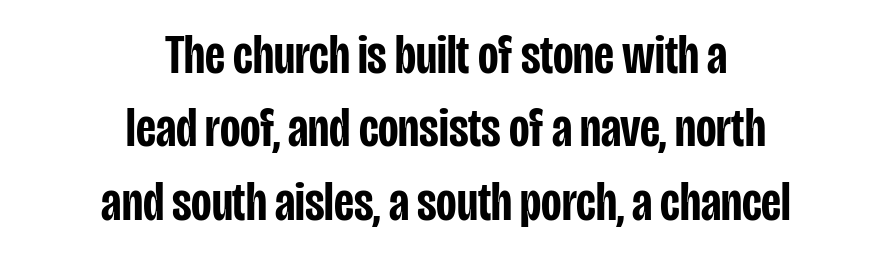
The image shows 56 px semibold, condensed sans-serif type, upright; set centered, normal line spacing (1.31x), normal letter spacing, not underlined; low stroke contrast and a large x-height.
